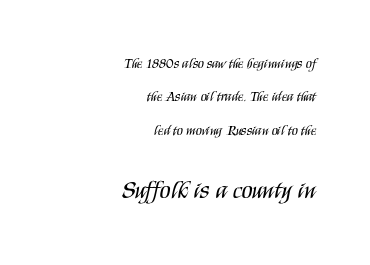
Right-aligned paragraph, ragged on the left. Which chunk is bigger? The second one — the bottom block dwarfs the top. A light-to-regular cut is what we see here.
